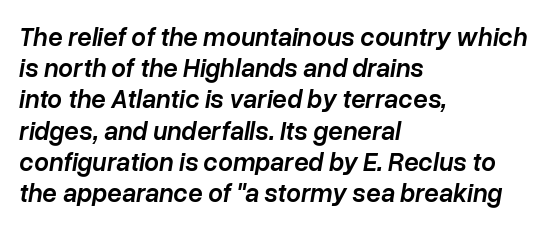
{"italic": "yes", "lean": "right", "slant_degrees": 10, "bold": "semi", "underline": "no", "align": "left", "line_spacing_ratio": 1.2, "letter_spacing": "normal", "letter_spacing_em": 0.0, "glyph_px": 26}
